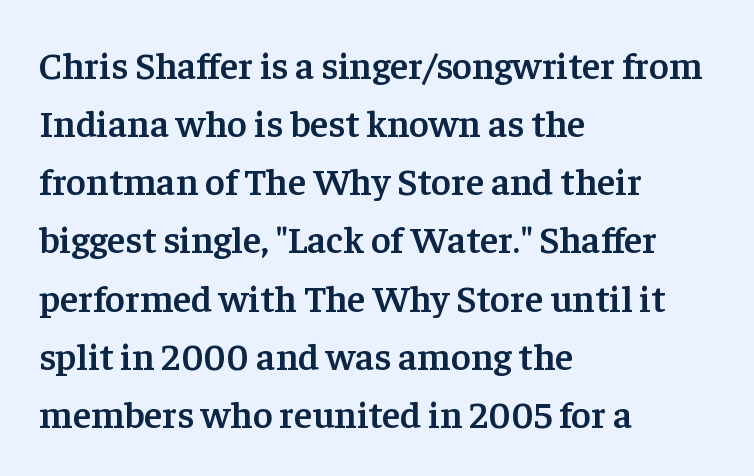
{"serif": "yes", "italic": "no", "bold": "semi", "weight": "semibold", "width": "normal", "stroke_contrast": "low", "x_height": "medium", "monospaced": "no", "underline": "no", "align": "left", "line_spacing": "normal", "line_spacing_ratio": 1.53, "letter_spacing": "normal", "letter_spacing_em": 0.0, "glyph_px": 38}
